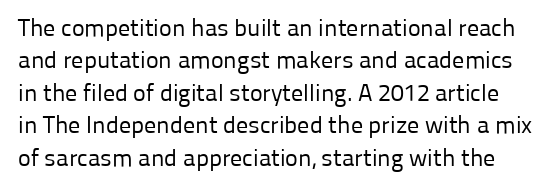
When letters stand straight like this, we call the style roman or upright. Between one letter and the next there's only the usual sliver of space. Summary of vertical rhythm: regular, with standard interline spacing. Glance below the letters and you will spot only blank space. No chunkiness to these letters — they're not bold.
